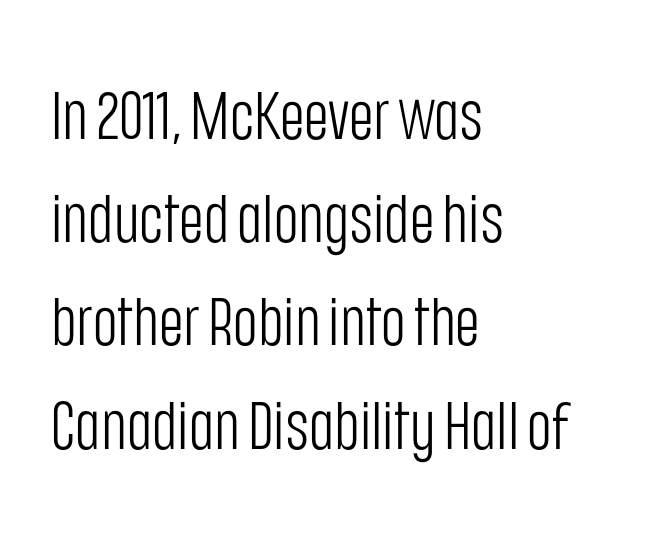
Q: Is the text bold? A: No.
Q: Is the text italic (slanted)? A: No, it is upright.
Q: Is the typeface a serif or a sans-serif typeface? A: Sans-serif.
Q: Is the text underlined? A: No.
Q: How is the paragraph aligned? A: Left-aligned.
Q: Is the spacing between letters normal or unusually wide? A: Normal.
Q: Is the spacing between lines tight, normal or loose? A: Normal.
Q: Width (condensed, normal, or wide)? A: Condensed.
Q: Stroke contrast? A: Low.
Q: x-height? A: Large.
Q: Monospaced? A: No.
